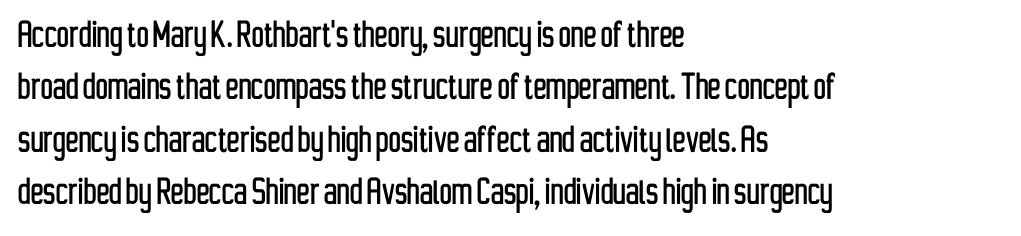
Q: Is the text italic (slanted)? A: No, it is upright.
Q: Is the typeface a serif or a sans-serif typeface? A: Sans-serif.
Q: Is the text underlined? A: No.
Q: How is the paragraph aligned? A: Left-aligned.
Q: Is the spacing between letters normal or unusually wide? A: Normal.
Q: Width (condensed, normal, or wide)? A: Condensed.
Q: Stroke contrast? A: Low.
Q: x-height? A: Medium.
Q: Monospaced? A: No.
